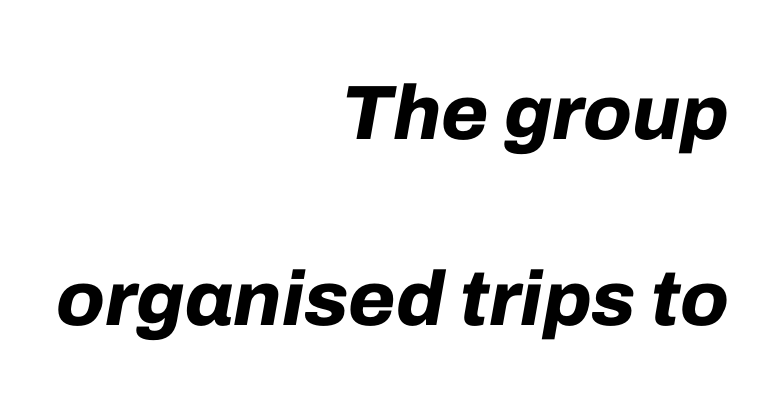
Q: Is the text bold? A: Yes.
Q: Is the text italic (slanted)? A: Yes, it leans right by about 10 degrees.
Q: Is the text underlined? A: No.
Q: How is the paragraph aligned? A: Right-aligned.
Q: Is the spacing between letters normal or unusually wide? A: Normal.
Q: Is the spacing between lines tight, normal or loose? A: Loose.
Q: Width (condensed, normal, or wide)? A: Normal.
Q: Stroke contrast? A: Low.
Q: x-height? A: Medium.
Q: Monospaced? A: No.
